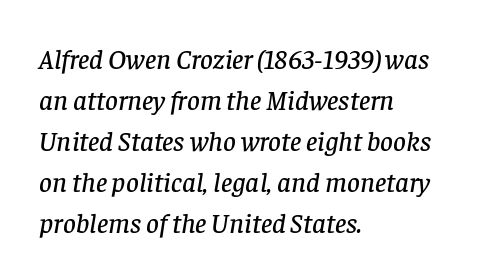
A typesetter would mark this as italic. Do the characters align in a grid? No, the font is proportional. These lines stack with their left ends in a neat column. Notice how descenders clear the ascenders below comfortably — that's standard leading. Tracking here is standard; glyphs follow each other at the usual distance. Lines of text with bare space underneath.
